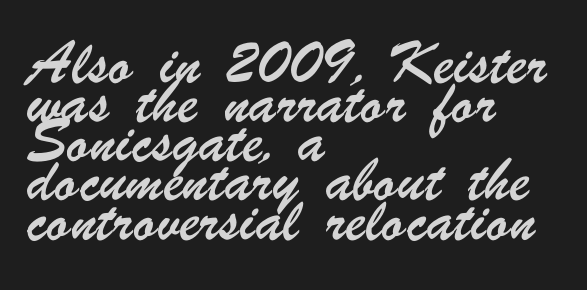
Q: Is the text underlined? A: No.
Q: How is the paragraph aligned? A: Left-aligned.
Q: Is the spacing between letters normal or unusually wide? A: Normal.
Q: Is the spacing between lines tight, normal or loose? A: Normal.
